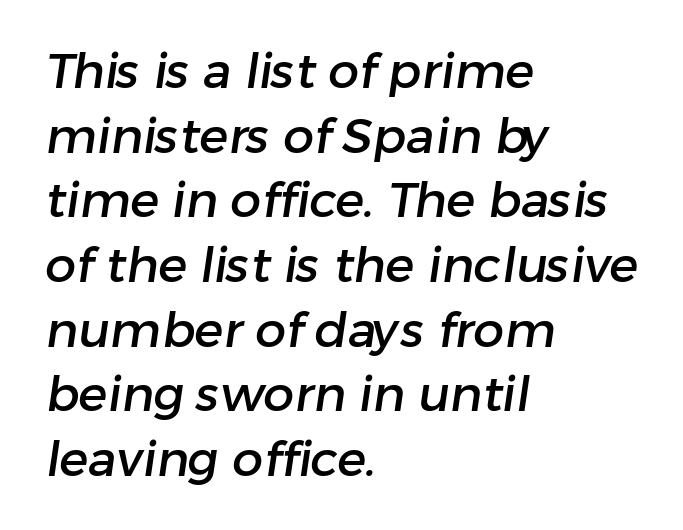
The image shows 49 px sans-serif type; set left-aligned, normal line spacing (1.32x), normal letter spacing, not underlined; low stroke contrast and a medium x-height.
